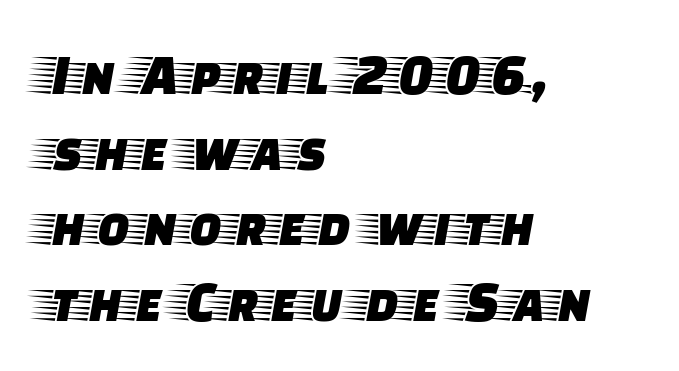
{"serif": "yes", "width": "wide", "stroke_contrast": "low", "x_height": "large", "monospaced": "no", "underline": "no", "align": "left", "line_spacing": "normal", "line_spacing_ratio": 1.26, "letter_spacing": "normal", "letter_spacing_em": 0.0, "glyph_px": 60}
